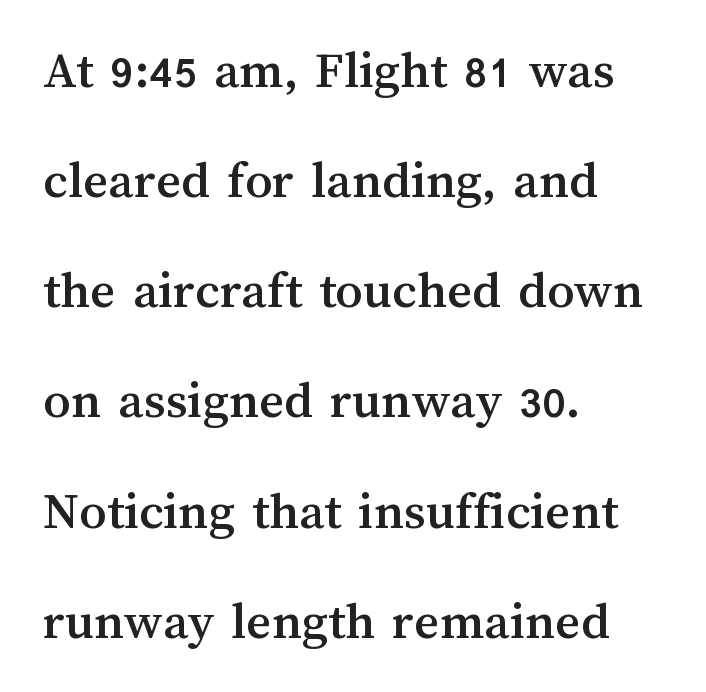
These lines stand farther apart than default settings would place them. The typesetter chose a ragged-right arrangement here. Between one letter and the next there's only the usual sliver of space. Style check: upright. Descenders hang freely into open space. Think of a printed novel: that variable character pitch is what you see here.
